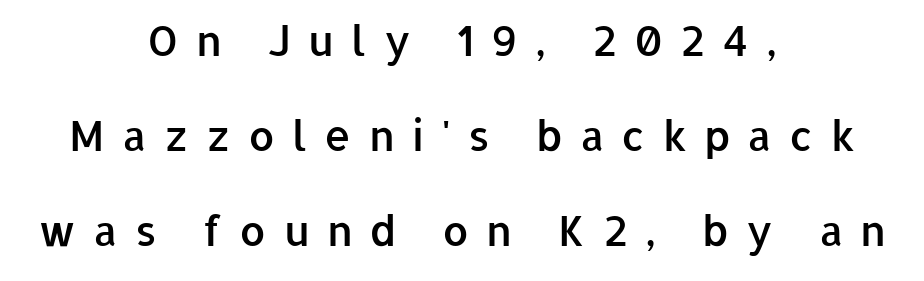
The image shows 42 px semibold sans-serif type, upright; set centered, loose line spacing (2.26x), unusually wide letter spacing (+0.41 em), not underlined; low stroke contrast and a medium x-height.
